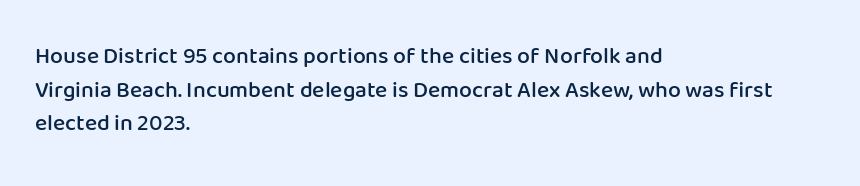
Q: Is the text bold? A: Semi-bold.
Q: Is the text italic (slanted)? A: No, it is upright.
Q: Is the text underlined? A: No.
Q: How is the paragraph aligned? A: Left-aligned.
Q: Is the spacing between letters normal or unusually wide? A: Normal.
Q: Is the spacing between lines tight, normal or loose? A: Normal.
